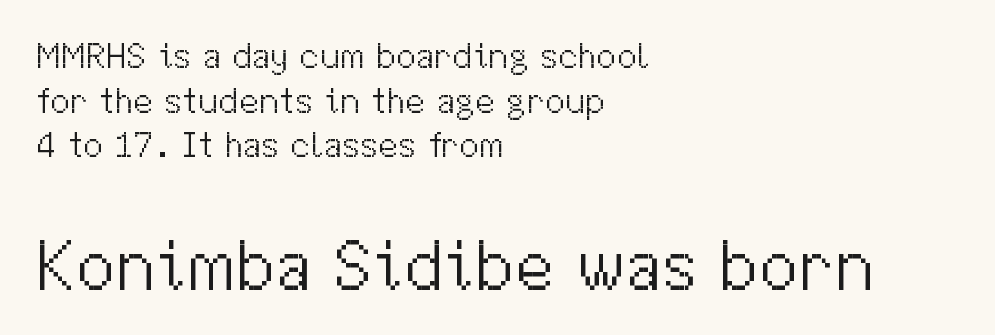
The lettering holds an erect, upright posture throughout. Reading top to bottom, the characters get bigger at the block break. Character widths vary here, with narrow letters taking less room than wide ones. The typeface chosen for these lines omits serifs. Heft: none added — not bold.
